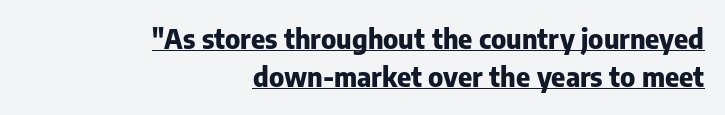
The image shows 27 px bold type, upright; set right-aligned, normal line spacing (1.42x), normal letter spacing, underlined.
